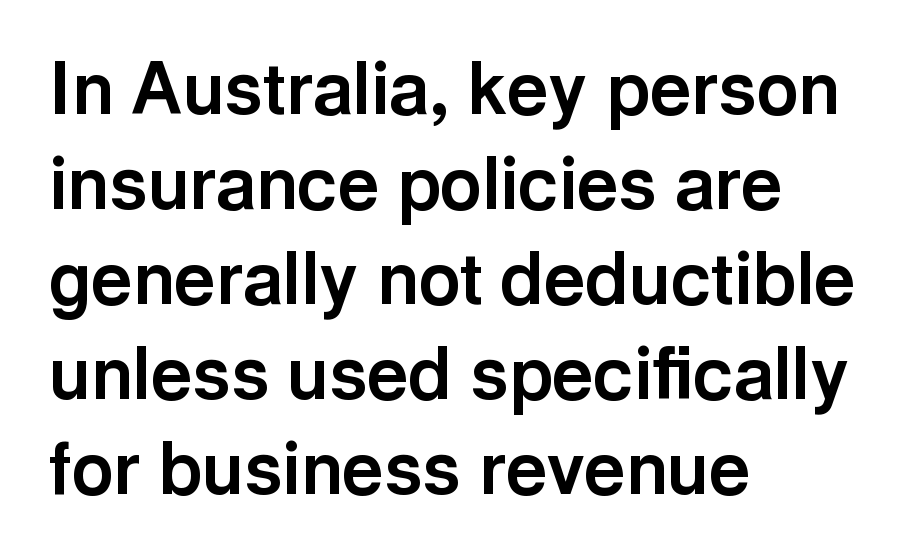
{"serif": "no", "italic": "no", "bold": "yes", "weight": "bold", "width": "normal", "x_height": "medium", "monospaced": "no", "underline": "no", "align": "left", "line_spacing": "normal", "line_spacing_ratio": 1.32, "letter_spacing": "normal", "letter_spacing_em": 0.0, "glyph_px": 72}
